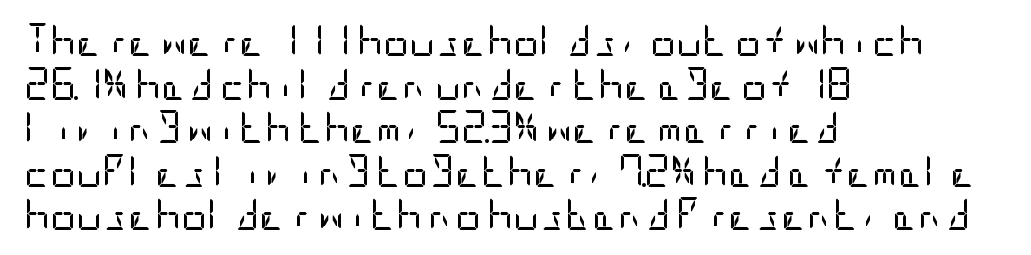
The image shows 32 px regular-weight, condensed sans-serif type, upright; set left-aligned, normal line spacing (1.36x), normal letter spacing, not underlined; low stroke contrast and a large x-height.
